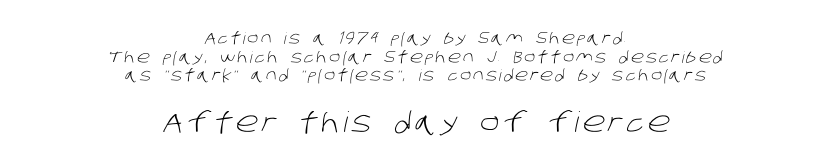
{"serif": "no", "bold": "no", "weight": "light", "width": "normal", "stroke_contrast": "low", "x_height": "large", "monospaced": "no", "underline": "no", "align": "center", "line_spacing_ratio": 1.16, "larger_block": "second", "size_ratio": 1.75, "glyph_px": 28}
